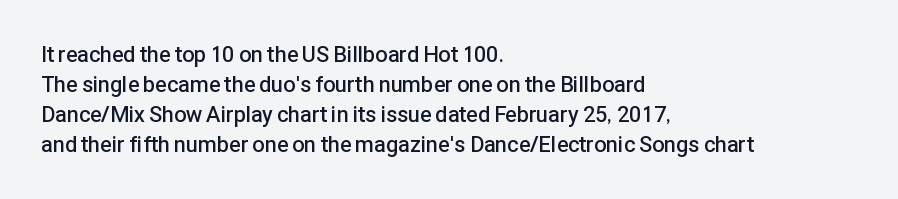
Q: Is the text bold? A: Semi-bold.
Q: Is the text italic (slanted)? A: No, it is upright.
Q: Is the text underlined? A: No.
Q: How is the paragraph aligned? A: Left-aligned.
Q: Is the spacing between letters normal or unusually wide? A: Normal.
Q: Is the spacing between lines tight, normal or loose? A: Normal.
